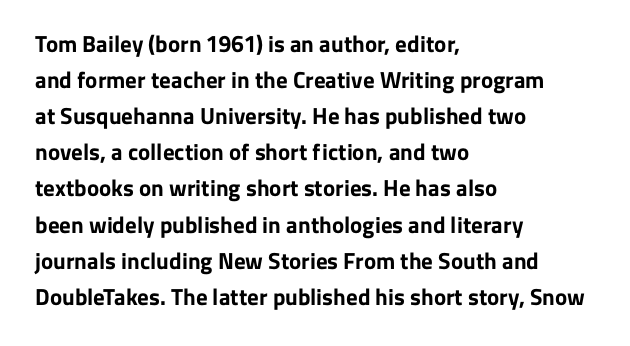
Q: Is the text bold? A: Yes.
Q: Is the text italic (slanted)? A: No, it is upright.
Q: Is the text underlined? A: No.
Q: How is the paragraph aligned? A: Left-aligned.
Q: Is the spacing between letters normal or unusually wide? A: Normal.
Q: Is the spacing between lines tight, normal or loose? A: Normal.
